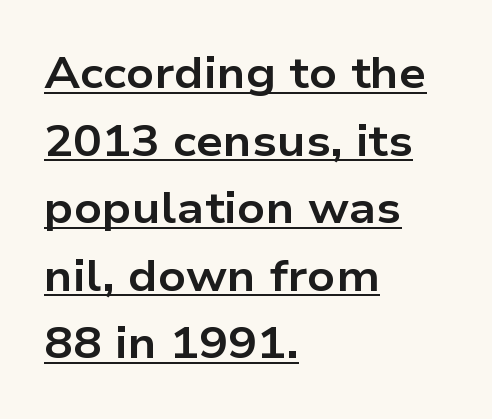
The image shows 43 px bold, wide sans-serif type, upright; set left-aligned, normal line spacing (1.57x), normal letter spacing, underlined; low stroke contrast and a medium x-height.
